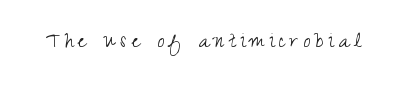
Q: Is the text bold? A: No.
Q: Is the text italic (slanted)? A: No, it is upright.
Q: Is the text underlined? A: No.
